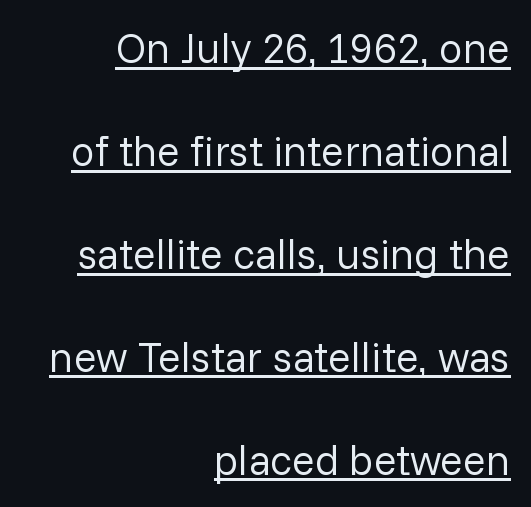
Q: Is the text bold? A: No.
Q: Is the text italic (slanted)? A: No, it is upright.
Q: Is the typeface a serif or a sans-serif typeface? A: Sans-serif.
Q: Is the text underlined? A: Yes.
Q: How is the paragraph aligned? A: Right-aligned.
Q: Is the spacing between letters normal or unusually wide? A: Normal.
Q: Is the spacing between lines tight, normal or loose? A: Loose.
Q: Width (condensed, normal, or wide)? A: Normal.
Q: Stroke contrast? A: Low.
Q: x-height? A: Medium.
Q: Monospaced? A: No.
